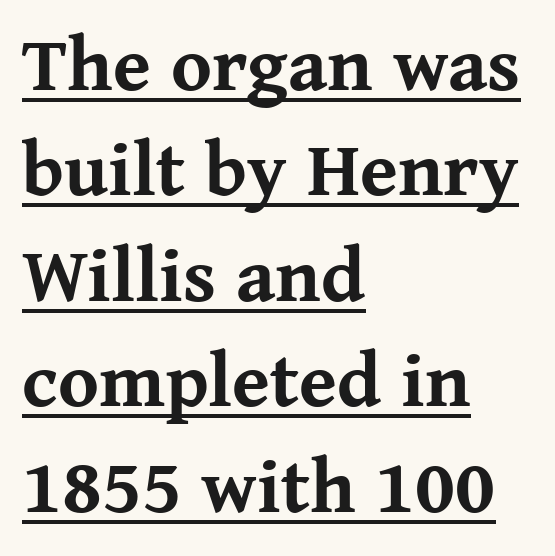
Q: Is the text bold? A: Yes.
Q: Is the text italic (slanted)? A: No, it is upright.
Q: Is the typeface a serif or a sans-serif typeface? A: Serif.
Q: Is the text underlined? A: Yes.
Q: How is the paragraph aligned? A: Left-aligned.
Q: Is the spacing between letters normal or unusually wide? A: Normal.
Q: Is the spacing between lines tight, normal or loose? A: Normal.
Q: Width (condensed, normal, or wide)? A: Normal.
Q: Stroke contrast? A: Medium.
Q: x-height? A: Medium.
Q: Monospaced? A: No.
